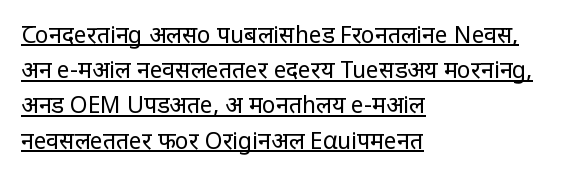
When letters stand straight like this, we call the style roman or upright. The cut favours lightness, reaching ordinary text weight at its darkest. Has an underline been added? It has. Line beginnings align vertically; line endings do not.
